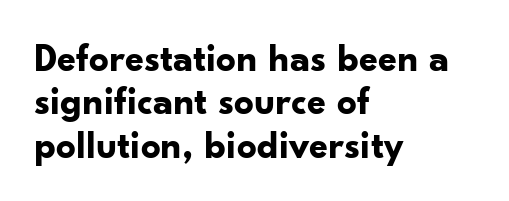
Weight: bold. These lines are set flush left with a ragged right edge. Is this a fixed-width face? No — the glyphs have proportional, varying widths. Does the type have serifs? No, each stem ends abruptly.
